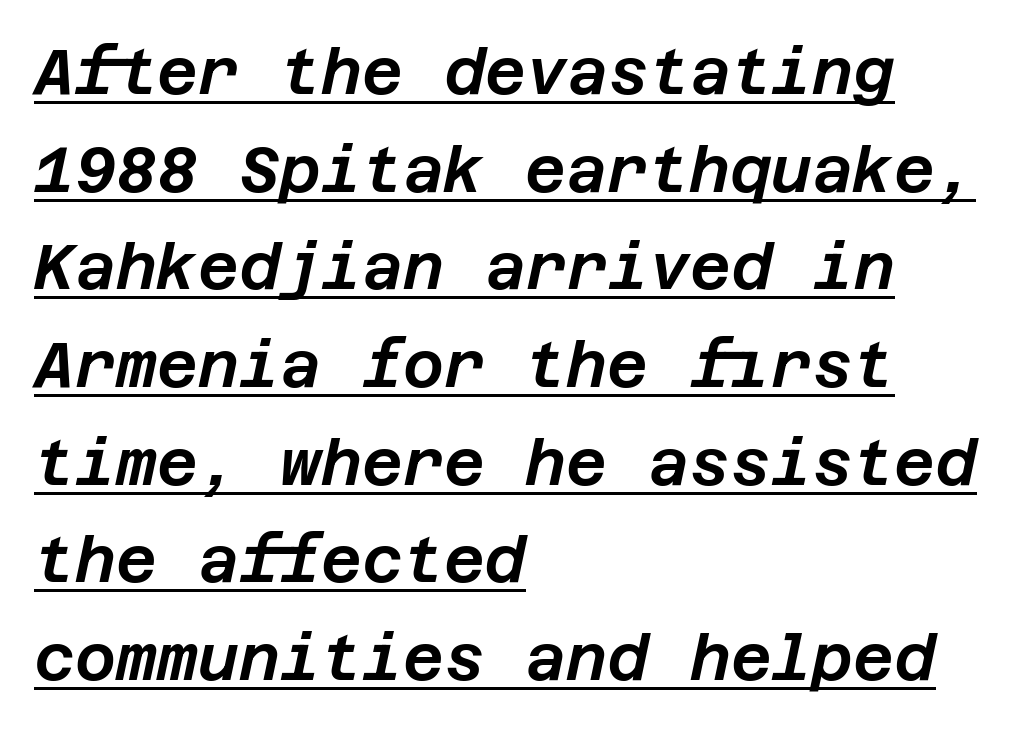
Q: Is the text italic (slanted)? A: Yes, it leans right by about 12 degrees.
Q: Is the text underlined? A: Yes.
Q: How is the paragraph aligned? A: Left-aligned.
Q: Is the spacing between letters normal or unusually wide? A: Normal.
Q: Is the spacing between lines tight, normal or loose? A: Normal.
Q: Width (condensed, normal, or wide)? A: Normal.
Q: Stroke contrast? A: Low.
Q: x-height? A: Large.
